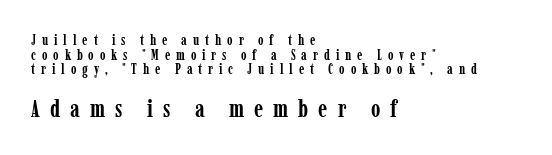
Italic? Not at all — the glyphs are vertical. Short and long lines alike share a common starting point at left. The type is letterspaced generously, with wide tracking. The line-height multiplier appears low, near solid setting. The face used here appears at its bigger size in the lower chunk.
